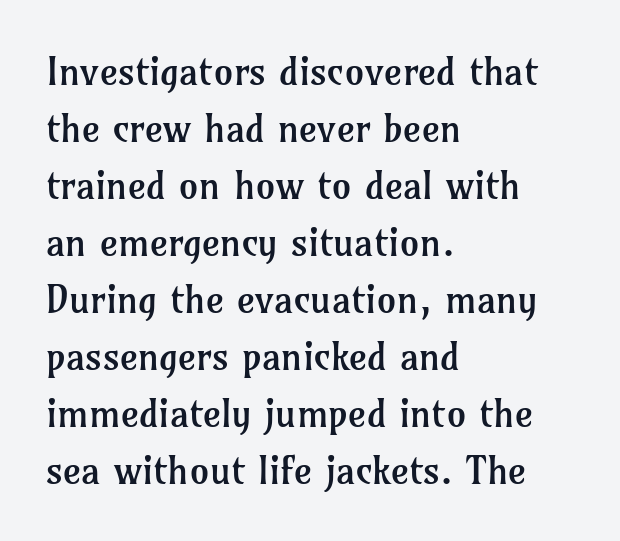
The image shows 39 px regular-weight serif type, upright; set left-aligned, normal line spacing (1.46x), normal letter spacing, not underlined; low stroke contrast and a medium x-height.
